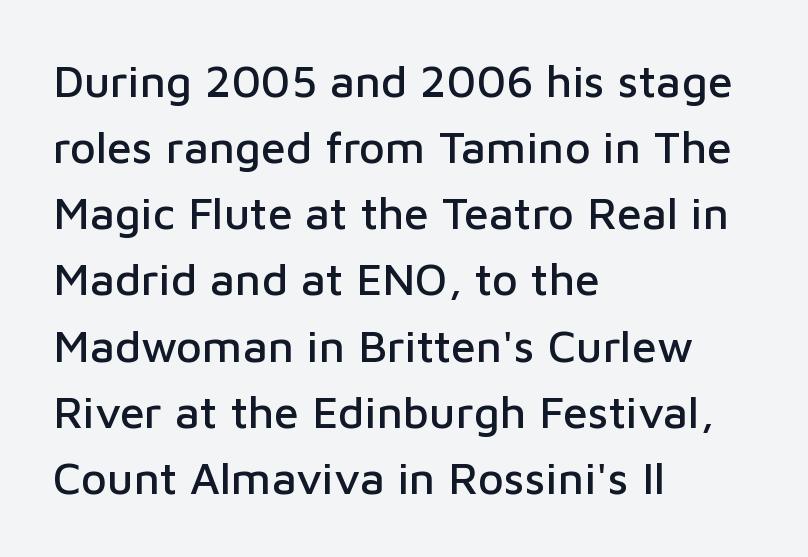
The image shows 45 px sans-serif type, upright; set left-aligned, normal line spacing (1.47x), normal letter spacing, not underlined; low stroke contrast and a medium x-height.
